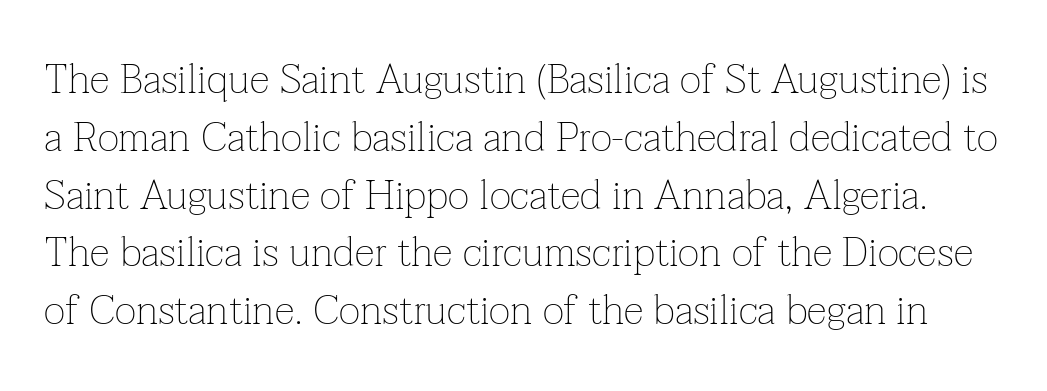
{"serif": "yes", "italic": "no", "bold": "no", "weight": "thin", "width": "normal", "stroke_contrast": "low", "x_height": "medium", "monospaced": "no", "underline": "no", "line_spacing": "normal", "line_spacing_ratio": 1.41, "letter_spacing": "normal", "letter_spacing_em": 0.0, "glyph_px": 41}
